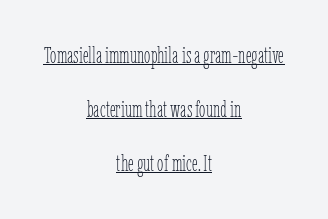
The image shows 23 px text type, upright; set centered, loose line spacing (2.35x), normal letter spacing, underlined.
